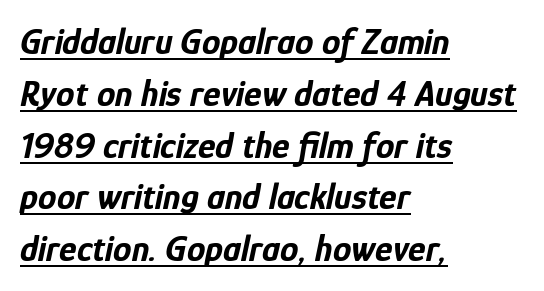
Q: Is the text bold? A: Yes.
Q: Is the text italic (slanted)? A: Yes, it leans right by about 12 degrees.
Q: Is the text underlined? A: Yes.
Q: How is the paragraph aligned? A: Left-aligned.
Q: Is the spacing between letters normal or unusually wide? A: Normal.
Q: Is the spacing between lines tight, normal or loose? A: Normal.
Q: Width (condensed, normal, or wide)? A: Condensed.
Q: Stroke contrast? A: Low.
Q: x-height? A: Medium.
Q: Monospaced? A: No.
